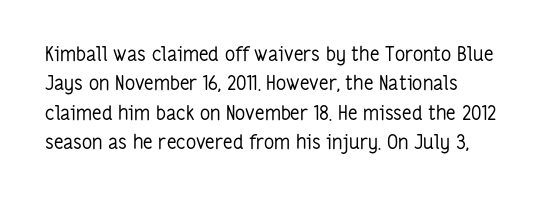
The image shows 20 px text type, upright; set left-aligned, normal line spacing (1.47x), normal letter spacing, not underlined.
